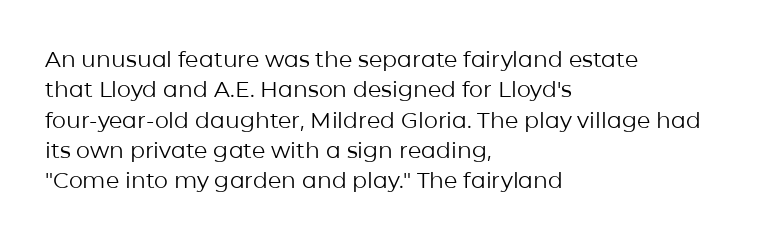
The image shows 22 px text type, upright; set left-aligned, normal line spacing (1.38x), normal letter spacing, not underlined.
